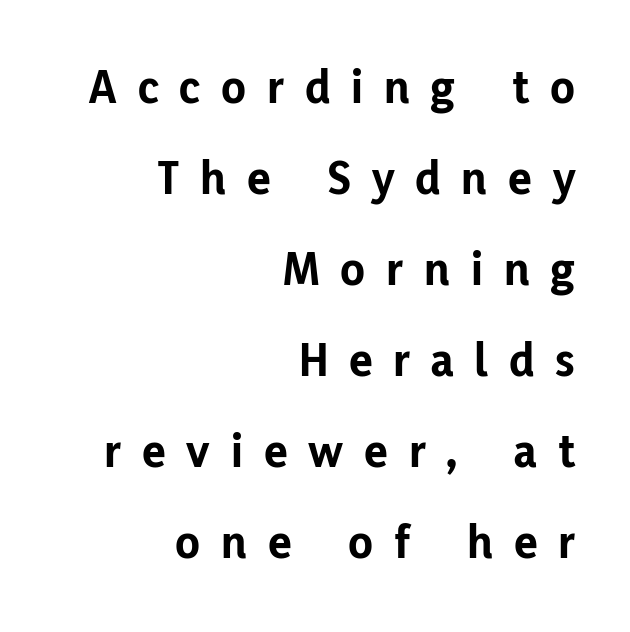
Q: Is the text bold? A: Yes.
Q: Is the text italic (slanted)? A: No, it is upright.
Q: Is the typeface a serif or a sans-serif typeface? A: Sans-serif.
Q: Is the text underlined? A: No.
Q: How is the paragraph aligned? A: Right-aligned.
Q: Is the spacing between letters normal or unusually wide? A: Unusually wide.
Q: Width (condensed, normal, or wide)? A: Normal.
Q: Stroke contrast? A: Low.
Q: x-height? A: Medium.
Q: Monospaced? A: No.
